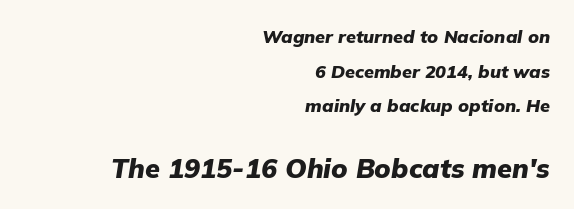
Words appear dense and cohesive because spacing is normal. Underlining? Definitely not there. A flush-right, rag-left setting is used for this passage. Rendered with sloped, italic letterforms.
